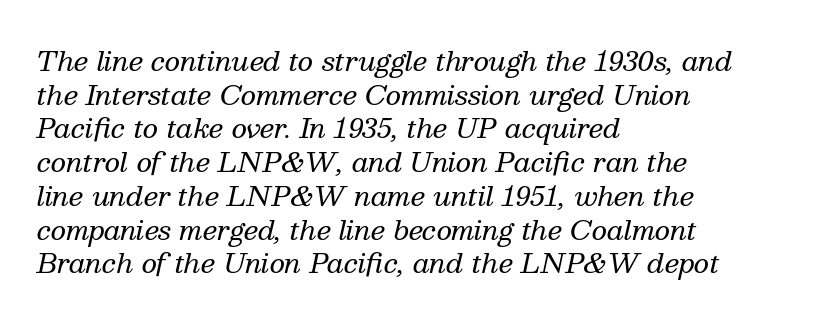
The image shows 27 px text type, italic (leaning right); set left-aligned, normal line spacing (1.25x), normal letter spacing, not underlined.
